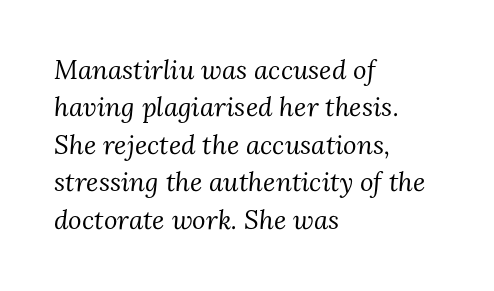
The image shows 26 px text type, italic (leaning right); set left-aligned, normal line spacing (1.44x), normal letter spacing, not underlined.
